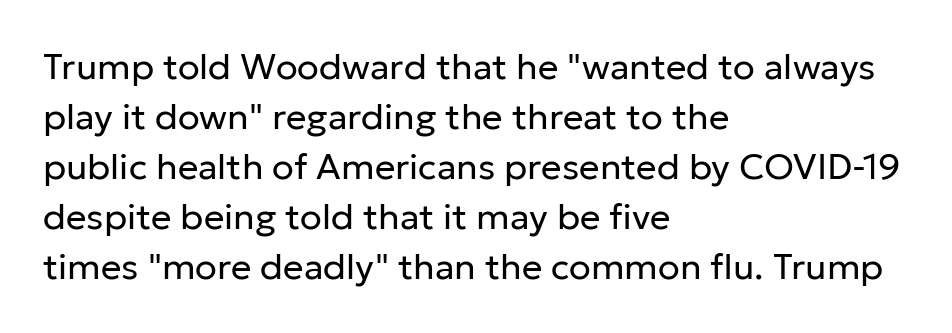
Q: Is the text bold? A: No.
Q: Is the text italic (slanted)? A: No, it is upright.
Q: Is the typeface a serif or a sans-serif typeface? A: Sans-serif.
Q: Is the text underlined? A: No.
Q: How is the paragraph aligned? A: Left-aligned.
Q: Is the spacing between letters normal or unusually wide? A: Normal.
Q: Is the spacing between lines tight, normal or loose? A: Normal.
Q: Width (condensed, normal, or wide)? A: Normal.
Q: Stroke contrast? A: Low.
Q: x-height? A: Medium.
Q: Monospaced? A: No.
